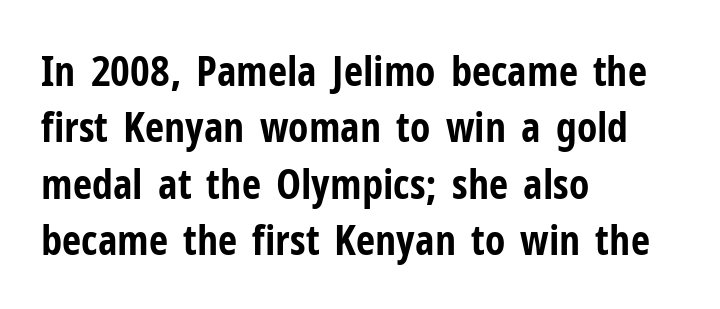
Q: Is the text bold? A: Yes.
Q: Is the text italic (slanted)? A: No, it is upright.
Q: Is the typeface a serif or a sans-serif typeface? A: Sans-serif.
Q: Is the text underlined? A: No.
Q: How is the paragraph aligned? A: Left-aligned.
Q: Is the spacing between letters normal or unusually wide? A: Normal.
Q: Is the spacing between lines tight, normal or loose? A: Normal.
Q: Width (condensed, normal, or wide)? A: Condensed.
Q: Stroke contrast? A: Low.
Q: x-height? A: Medium.
Q: Monospaced? A: No.
